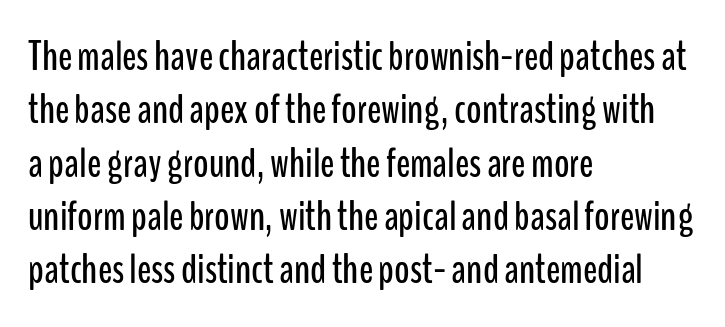
The text block is weighted toward the left margin, trailing off unevenly rightward. Observe the absence of serifs on each vertical stroke in this sample. Letters rest on an invisible, unmarked baseline. Short note: letters normally spaced. Spacing verdict: proportional, widths tailored to each character.
